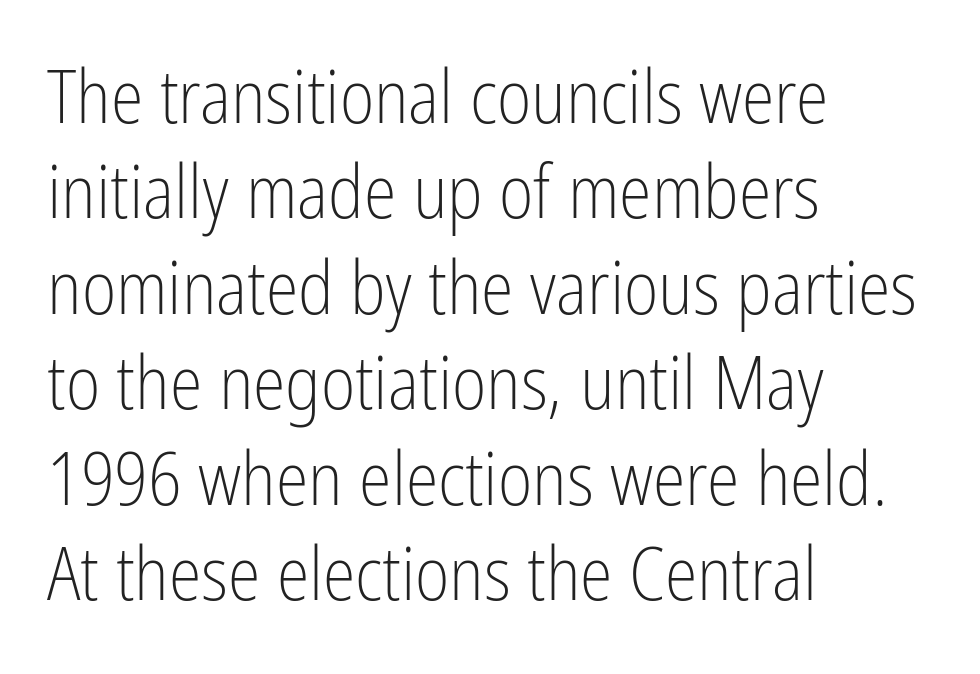
The gaps between neighbouring characters are ordinary and unremarkable. Does the leading feel generous? No, just average. Do the characters align in a grid? No, the font is proportional. The foot of each line stays bare and open.
